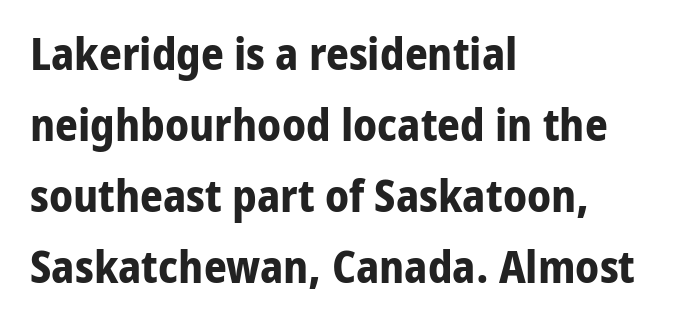
{"serif": "no", "italic": "no", "bold": "yes", "weight": "bold", "width": "normal", "stroke_contrast": "low", "x_height": "medium", "monospaced": "no", "underline": "no", "align": "left", "line_spacing": "normal", "line_spacing_ratio": 1.58, "letter_spacing": "normal", "letter_spacing_em": 0.0, "glyph_px": 45}
